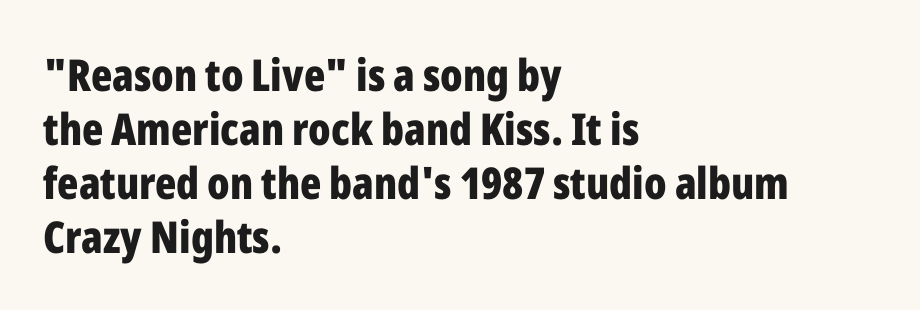
Glance below the letters and you will spot only blank space. Unlike italic type, these characters show no tilt at all. Spacing between characters is what you'd get straight out of the box. These lines are set flush left with a ragged right edge.
